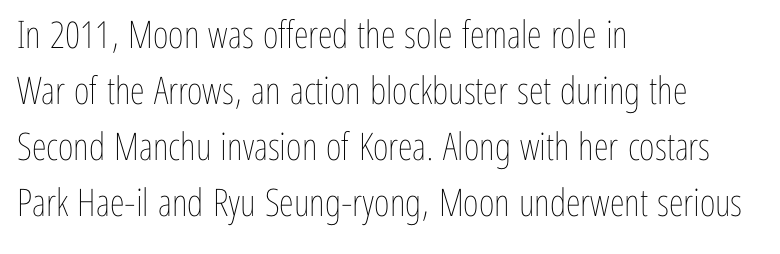
Lines of text with bare space underneath. The gaps between neighbouring characters are ordinary and unremarkable. Leading: standard. The typeface has the unassuming heft of standard copy or less. No italicization has been applied; the sample stays upright.
